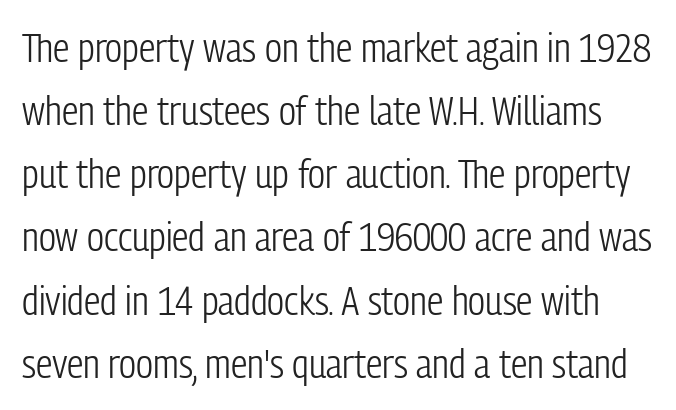
Q: Is the text bold? A: No.
Q: Is the text italic (slanted)? A: No, it is upright.
Q: Is the typeface a serif or a sans-serif typeface? A: Sans-serif.
Q: Is the text underlined? A: No.
Q: Is the spacing between letters normal or unusually wide? A: Normal.
Q: Is the spacing between lines tight, normal or loose? A: Normal.
Q: Width (condensed, normal, or wide)? A: Condensed.
Q: Stroke contrast? A: Low.
Q: x-height? A: Medium.
Q: Monospaced? A: No.
